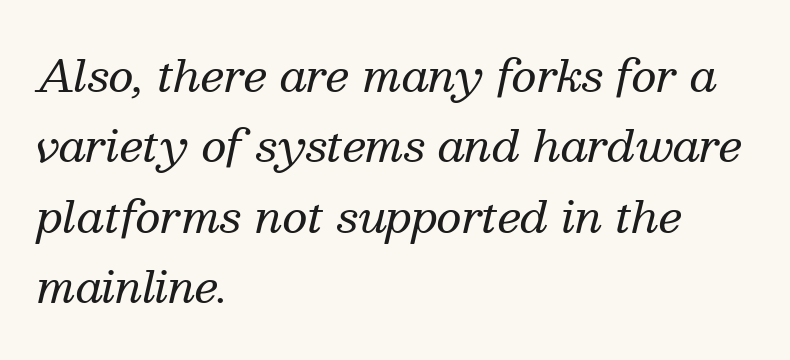
Q: Is the text bold? A: No.
Q: Is the text italic (slanted)? A: Yes, it leans right by about 13 degrees.
Q: Is the typeface a serif or a sans-serif typeface? A: Serif.
Q: Is the text underlined? A: No.
Q: How is the paragraph aligned? A: Left-aligned.
Q: Is the spacing between letters normal or unusually wide? A: Normal.
Q: Is the spacing between lines tight, normal or loose? A: Normal.
Q: Width (condensed, normal, or wide)? A: Normal.
Q: Stroke contrast? A: Medium.
Q: x-height? A: Medium.
Q: Monospaced? A: No.
